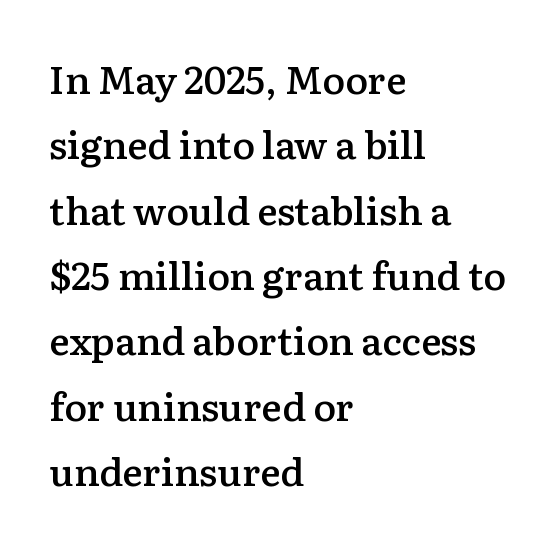
{"serif": "yes", "italic": "no", "bold": "semi", "weight": "semibold", "width": "normal", "stroke_contrast": "low", "x_height": "medium", "monospaced": "no", "underline": "no", "align": "left", "line_spacing_ratio": 1.72, "letter_spacing": "normal", "letter_spacing_em": 0.0, "glyph_px": 38}
